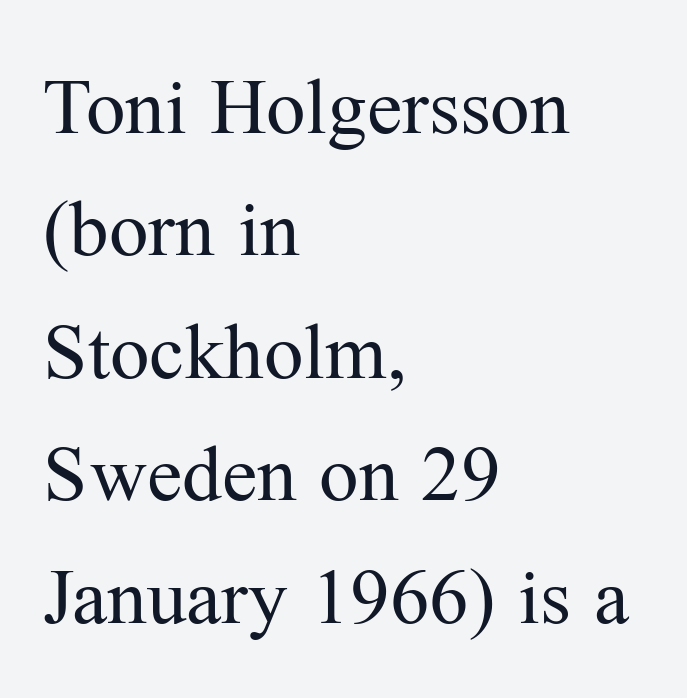
This is the regular roman posture of the typeface. Font category for this specimen: serif. Caption: multi-line text, flush left, ragged right. In terms of letterspacing, this is plain default setting. The passage shown stacks its lines at a standard gap.
